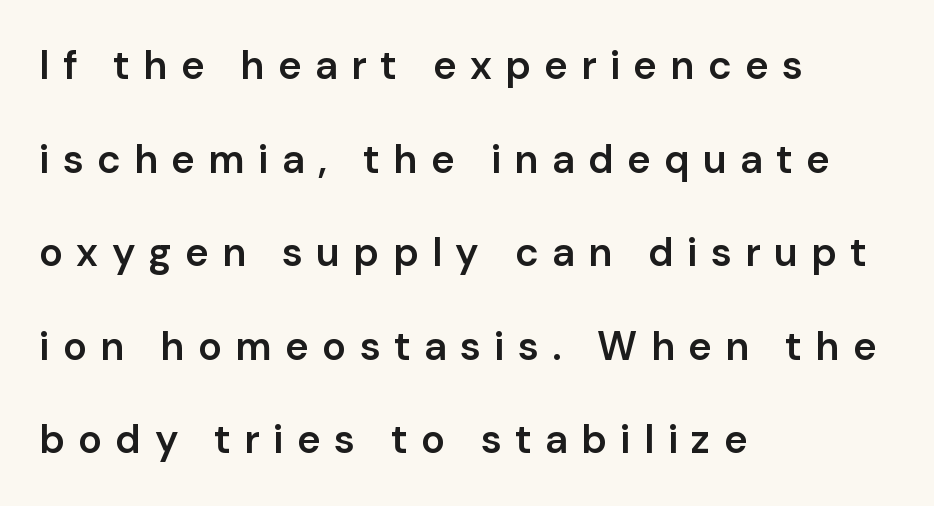
The zone under the glyphs is completely vacant. You could not count columns in this text — the font is proportionally spaced. A typesetter would mark this as roman, not italic. Tracking value appears strongly positive — letters spread wide. Look at the stroke-to-counter ratio: somewhat heavy, a semibold.
